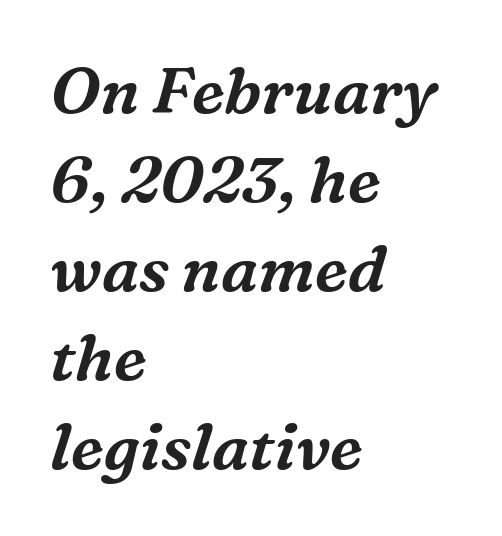
The image shows 64 px serif type, italic (leaning right); set left-aligned, normal line spacing (1.39x), normal letter spacing, not underlined; medium stroke contrast and a medium x-height.
